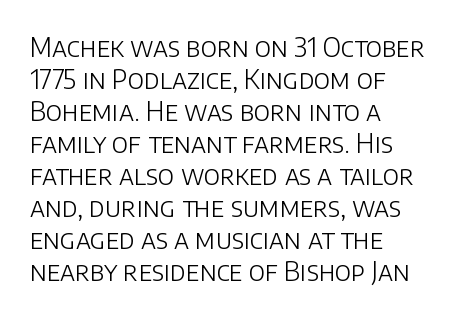
Q: Is the text bold? A: No.
Q: Is the text italic (slanted)? A: No, it is upright.
Q: Is the text underlined? A: No.
Q: How is the paragraph aligned? A: Left-aligned.
Q: Is the spacing between letters normal or unusually wide? A: Normal.
